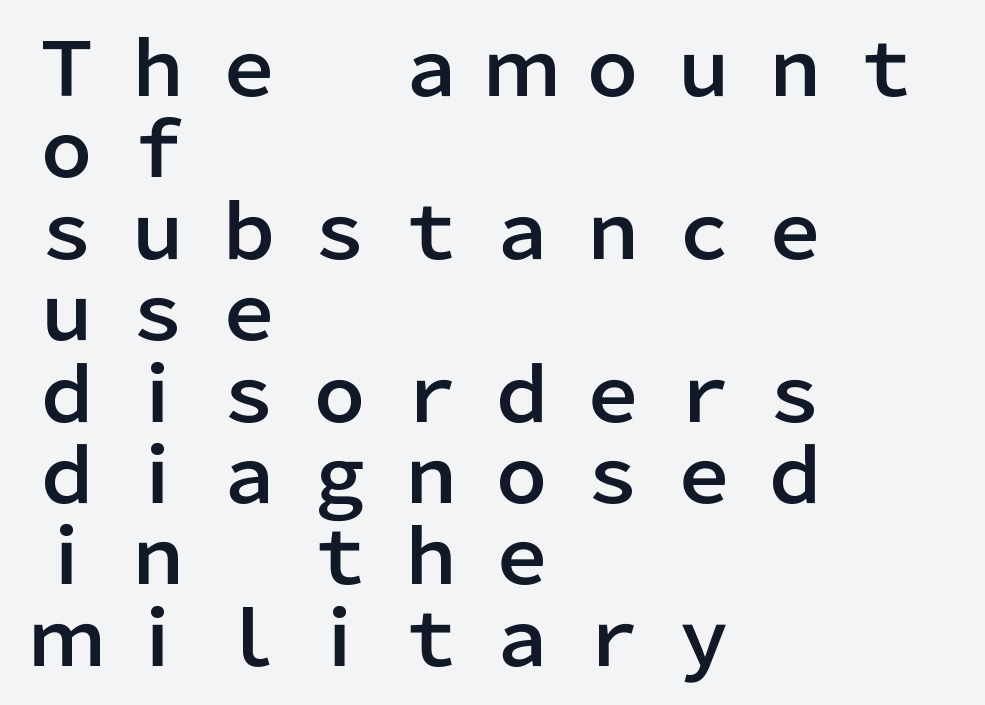
{"serif": "no", "italic": "no", "width": "normal", "stroke_contrast": "low", "x_height": "medium", "monospaced": "no", "underline": "no", "align": "left", "line_spacing": "tight", "line_spacing_ratio": 1.1, "letter_spacing": "wide", "letter_spacing_em": 0.23, "glyph_px": 74}
